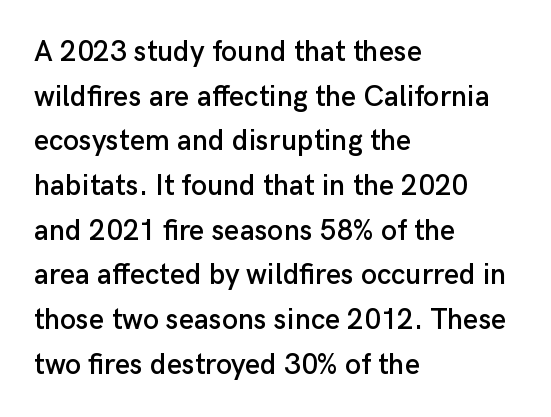
Nope, no serifs anywhere on these letters. You can tell it's not italic because the verticals are truly vertical. What's the leading like? Ordinary, nothing unusual. All the whitespace from short lines collects on the right. Tracking value appears to be zero — textbook default spacing.
